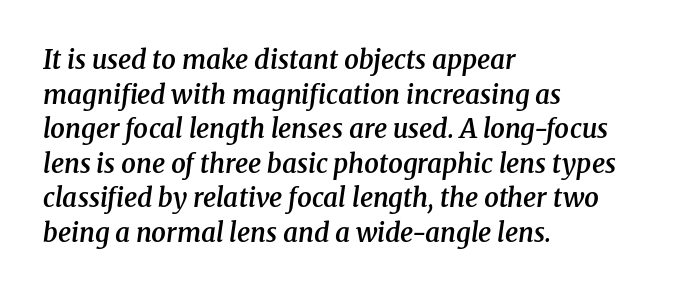
Q: Is the text bold? A: Semi-bold.
Q: Is the text italic (slanted)? A: Yes, it leans right by about 8 degrees.
Q: Is the text underlined? A: No.
Q: How is the paragraph aligned? A: Left-aligned.
Q: Is the spacing between letters normal or unusually wide? A: Normal.
Q: Is the spacing between lines tight, normal or loose? A: Normal.
